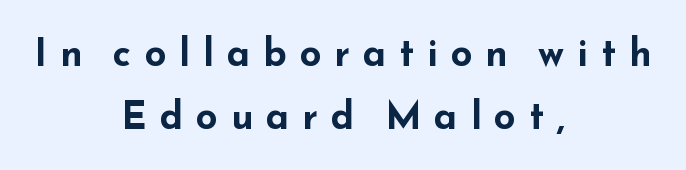
{"serif": "no", "italic": "no", "bold": "yes", "weight": "bold", "width": "wide", "stroke_contrast": "low", "x_height": "small", "monospaced": "no", "underline": "no", "align": "center", "line_spacing": "normal", "line_spacing_ratio": 1.67, "letter_spacing": "wide", "letter_spacing_em": 0.34, "glyph_px": 38}
